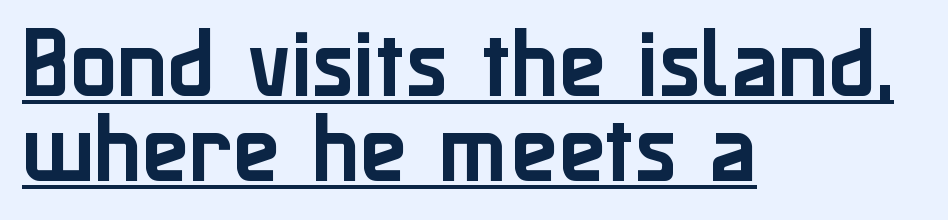
The specimen reads as upright at a glance. A baseline rule has been typeset under these characters. Are there feet on the stems? There aren't — it's a sans. The rendering uses natural spacing where letterforms have individual widths.
